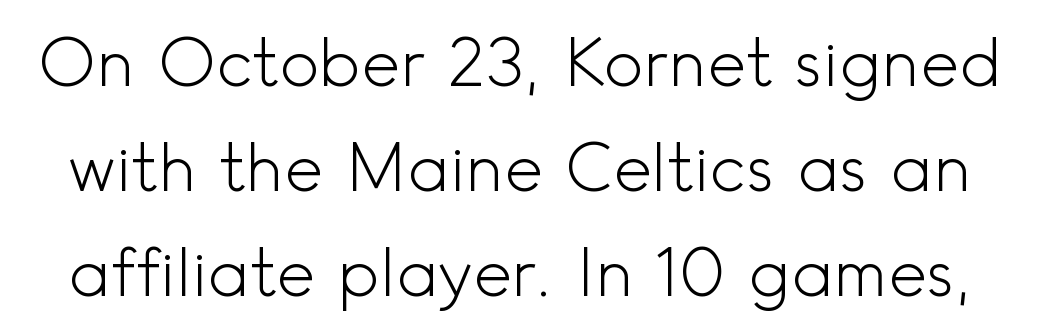
The image shows 66 px light sans-serif type, upright; set normal line spacing (1.59x), normal letter spacing, not underlined; a small x-height.
